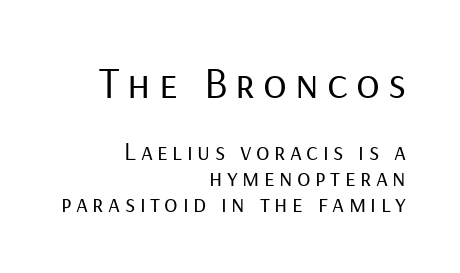
The ragged edge is on the left, which tells us the setting is flush right. Tightly led — the rows are bunched. Each letter's strokes conclude bluntly, with no projecting serifs. Character widths vary here, with narrow letters taking less room than wide ones. Notice how the stems are strictly vertical — no italics here.
